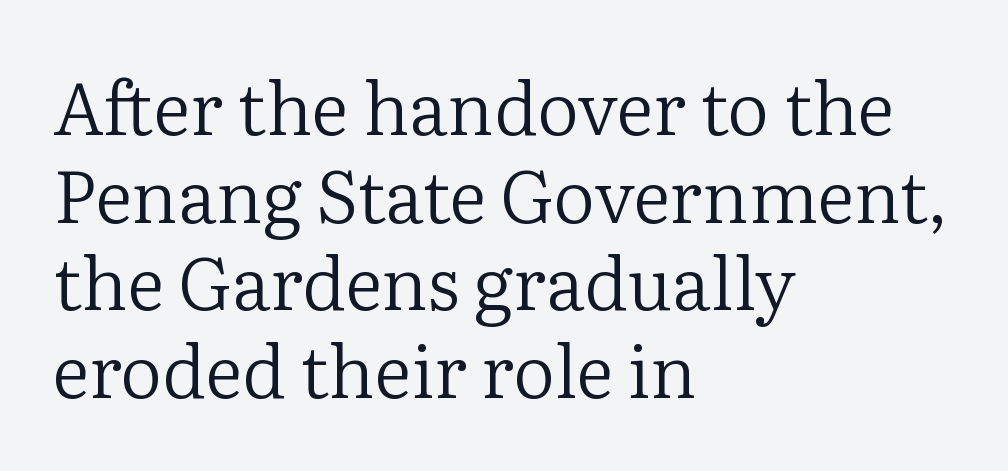
The font family rendered here belongs to the serif group. Letter spacing: default. The letterforms sit at book weight or below. Rule under the text: the space is simply empty. A typesetter would mark this as roman, not italic.
